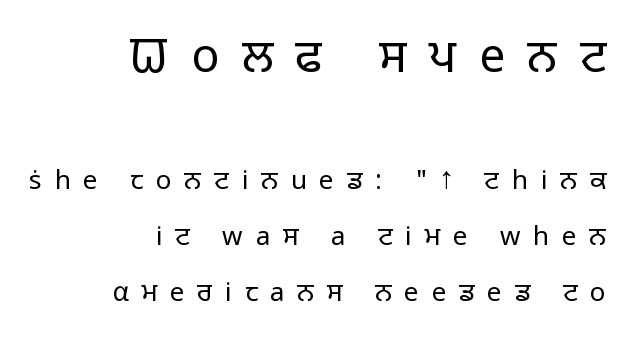
{"serif": "no", "italic": "no", "bold": "no", "weight": "light", "width": "normal", "stroke_contrast": "low", "x_height": "medium", "monospaced": "no", "underline": "no", "align": "right", "line_spacing": "loose", "line_spacing_ratio": 2.14, "letter_spacing": "wide", "letter_spacing_em": 0.49, "larger_block": "first", "size_ratio": 1.77, "glyph_px": 46}
